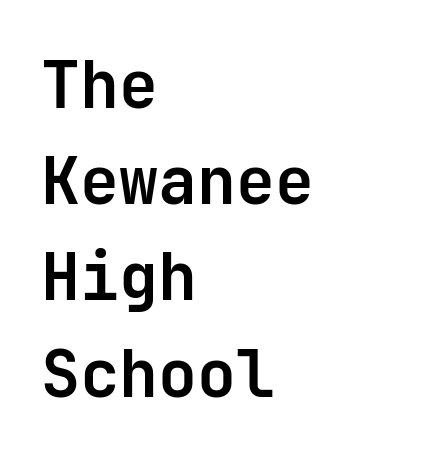
Q: Is the text bold? A: Yes.
Q: Is the text italic (slanted)? A: No, it is upright.
Q: Is the typeface a serif or a sans-serif typeface? A: Sans-serif.
Q: Is the text underlined? A: No.
Q: How is the paragraph aligned? A: Left-aligned.
Q: Is the spacing between letters normal or unusually wide? A: Normal.
Q: Is the spacing between lines tight, normal or loose? A: Normal.
Q: Width (condensed, normal, or wide)? A: Normal.
Q: Stroke contrast? A: Low.
Q: x-height? A: Medium.
Q: Monospaced? A: Yes.
